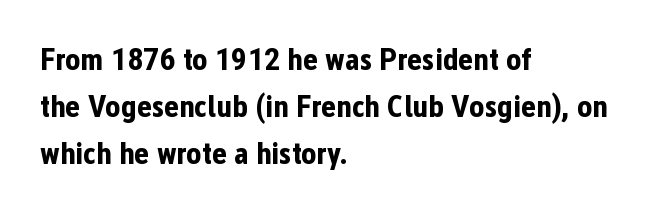
The image shows 32 px bold, condensed sans-serif type, upright; set left-aligned, normal line spacing (1.47x), normal letter spacing, not underlined; low stroke contrast and a medium x-height.
